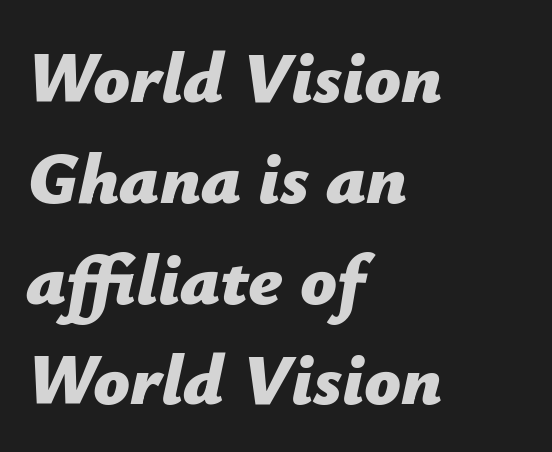
Q: Is the text bold? A: Yes.
Q: Is the text italic (slanted)? A: Yes, it leans right by about 12 degrees.
Q: Is the text underlined? A: No.
Q: How is the paragraph aligned? A: Left-aligned.
Q: Is the spacing between letters normal or unusually wide? A: Normal.
Q: Is the spacing between lines tight, normal or loose? A: Normal.
Q: Width (condensed, normal, or wide)? A: Normal.
Q: Stroke contrast? A: Low.
Q: x-height? A: Medium.
Q: Monospaced? A: No.
